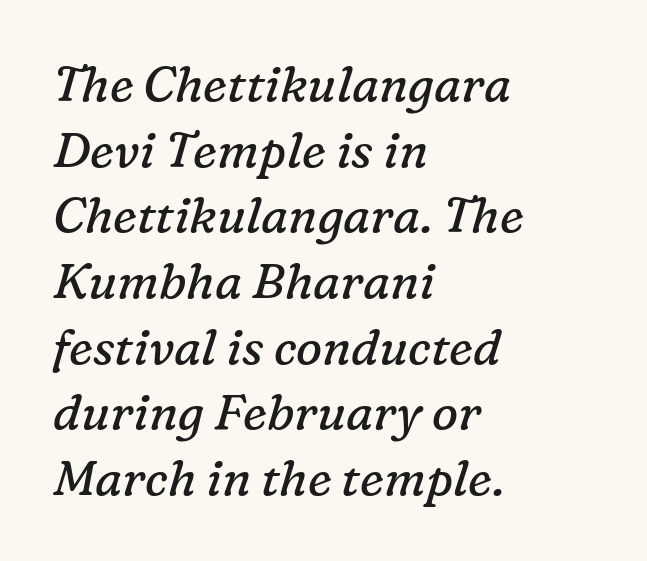
The image shows 49 px regular-weight serif type, italic (leaning right); set left-aligned, normal line spacing (1.34x), normal letter spacing, not underlined; low stroke contrast and a medium x-height.
